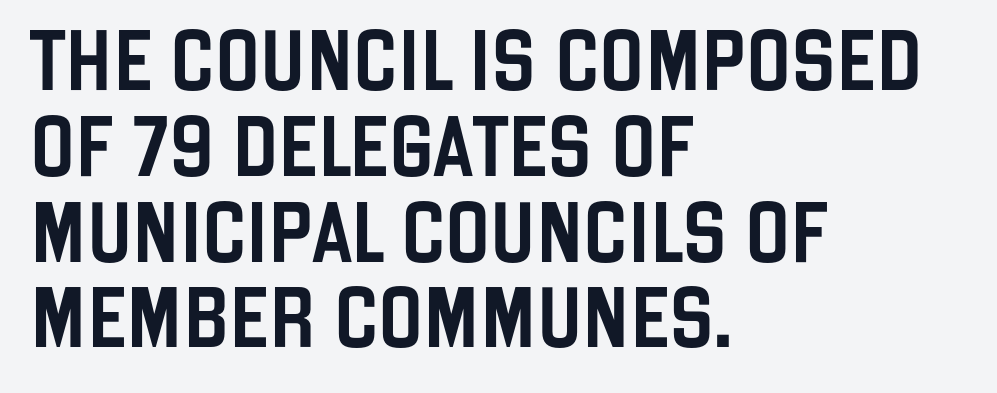
The image shows 60 px condensed sans-serif type, upright; set left-aligned, normal line spacing (1.43x), normal letter spacing, not underlined; low stroke contrast and a large x-height.
